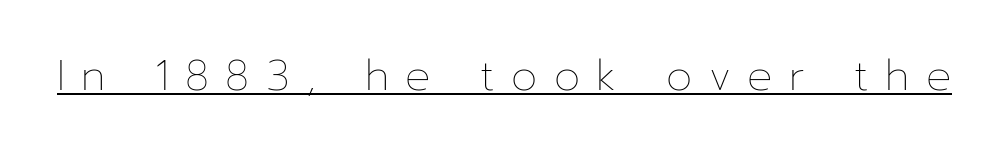
Q: Is the text bold? A: No.
Q: Is the text italic (slanted)? A: No, it is upright.
Q: Is the text underlined? A: Yes.
Q: Is the spacing between letters normal or unusually wide? A: Unusually wide.
Q: Width (condensed, normal, or wide)? A: Normal.
Q: Stroke contrast? A: Low.
Q: x-height? A: Medium.
Q: Monospaced? A: No.
